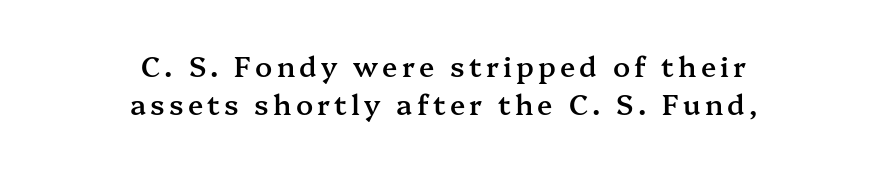
Are there feet on the stems? There are — it's a serif. Compared with an ordinary text face, these strokes are moderately heavier — a semibold. Does the lettering tilt? It doesn't — this is upright. A typesetter would call this leading conventional body-copy spacing. A typesetter would call this proportional, since set widths differ per character. The whitespace from short lines is split evenly between both sides.
